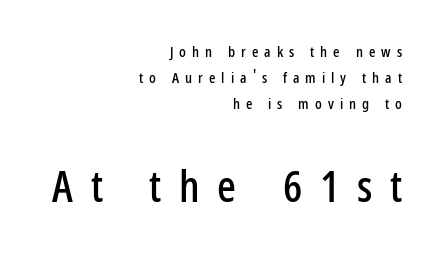
Visually the block forms a straight wall on the right and a jagged coastline on the left. Italic? Not at all — the glyphs are vertical. The baseline area is clear. A sans-serif font was chosen for this passage. The block sitting lower on the canvas is the one with enlarged characters.
